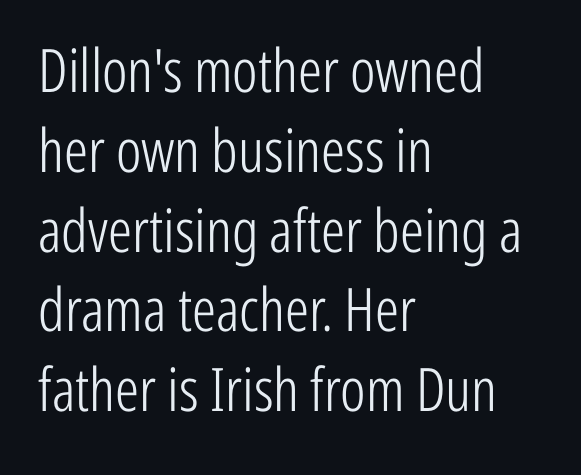
Evenly set lines give the paragraph a standard silhouette. The characters are drawn with everyday or finer stroke widths. The text was rendered using a sans face with plain stroke endings. There is no visible air inserted between adjacent glyphs. This sample has the flowing, uneven cadence of proportional lettering. The rag falls on the right side of this text block.
